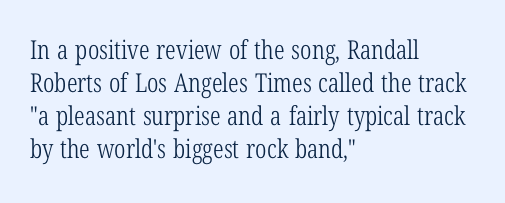
{"italic": "no", "bold": "no", "underline": "no", "align": "left", "line_spacing": "normal", "line_spacing_ratio": 1.27, "letter_spacing": "normal", "letter_spacing_em": 0.0, "glyph_px": 26}
